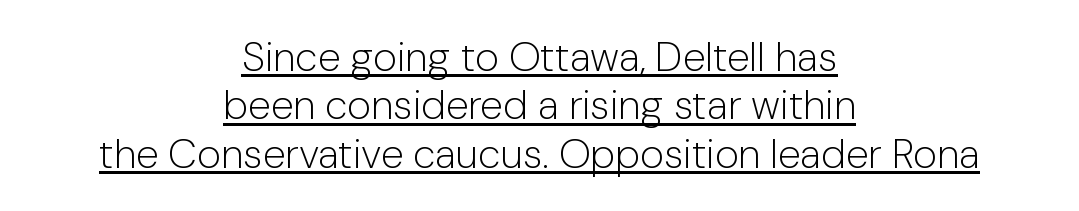
Q: Is the text bold? A: No.
Q: Is the text italic (slanted)? A: No, it is upright.
Q: Is the typeface a serif or a sans-serif typeface? A: Sans-serif.
Q: Is the text underlined? A: Yes.
Q: How is the paragraph aligned? A: Centered.
Q: Is the spacing between letters normal or unusually wide? A: Normal.
Q: Width (condensed, normal, or wide)? A: Normal.
Q: Stroke contrast? A: Low.
Q: x-height? A: Medium.
Q: Monospaced? A: No.
